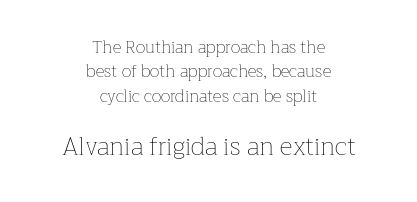
Size hierarchy here favors the trailing block over the leading one. The block of text has a typical density, with ordinary space between rows. Descenders hang freely into open space. The face looks like a standard text weight, possibly lighter.
